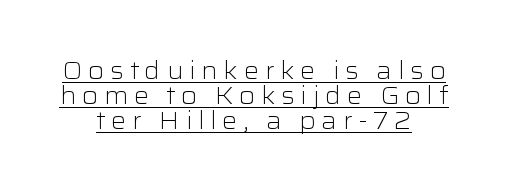
Q: Is the text bold? A: No.
Q: Is the text italic (slanted)? A: No, it is upright.
Q: Is the text underlined? A: Yes.
Q: How is the paragraph aligned? A: Centered.
Q: Is the spacing between letters normal or unusually wide? A: Unusually wide.
Q: Is the spacing between lines tight, normal or loose? A: Tight.
